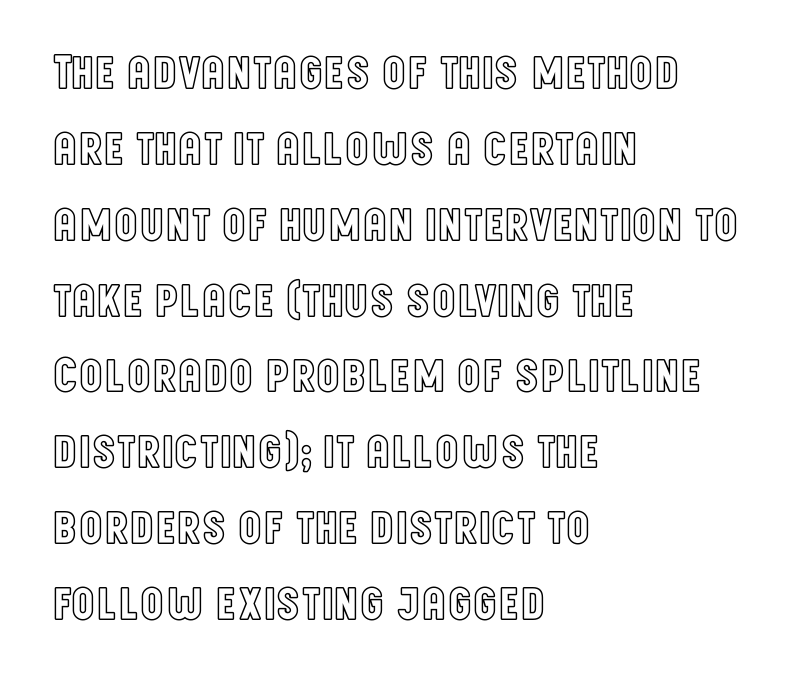
The image shows 48 px condensed type, upright; set left-aligned, normal line spacing (1.58x), normal letter spacing, not underlined; a large x-height.
